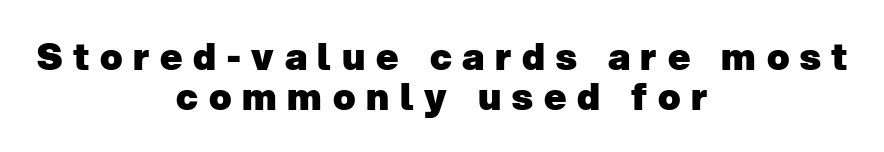
The image shows 37 px heavy sans-serif type; set centered, tight line spacing (1.08x), unusually wide letter spacing (+0.29 em), not underlined; low stroke contrast and a medium x-height.
